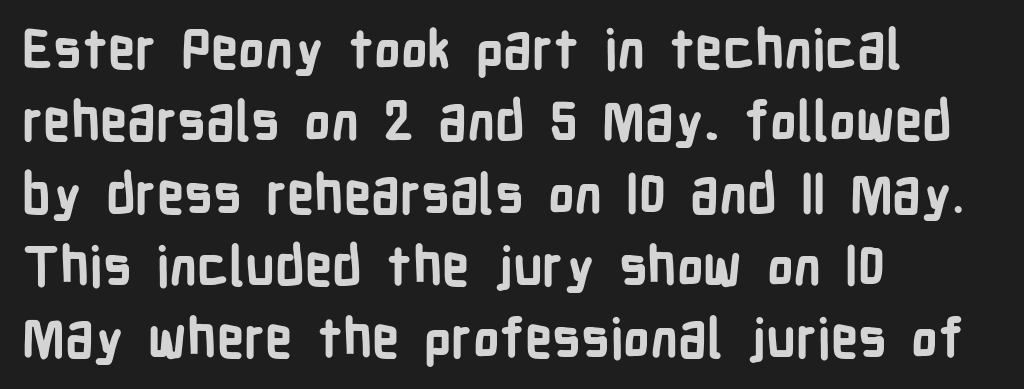
Q: Is the text bold? A: Yes.
Q: Is the text italic (slanted)? A: No, it is upright.
Q: Is the typeface a serif or a sans-serif typeface? A: Sans-serif.
Q: Is the text underlined? A: No.
Q: How is the paragraph aligned? A: Left-aligned.
Q: Is the spacing between letters normal or unusually wide? A: Normal.
Q: Is the spacing between lines tight, normal or loose? A: Normal.
Q: Width (condensed, normal, or wide)? A: Condensed.
Q: Stroke contrast? A: Low.
Q: x-height? A: Medium.
Q: Monospaced? A: No.
